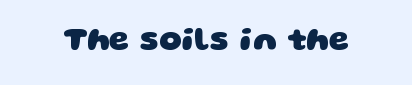
{"serif": "no", "bold": "yes", "weight": "heavy", "width": "wide", "stroke_contrast": "low", "x_height": "large", "monospaced": "no", "underline": "no", "letter_spacing": "normal", "letter_spacing_em": 0.0, "glyph_px": 32}
